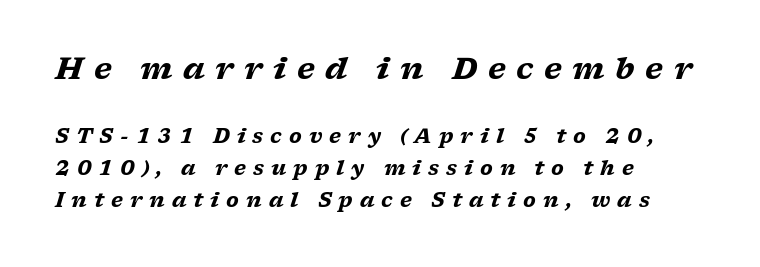
Q: Is the text bold? A: Yes.
Q: Is the text italic (slanted)? A: Yes, it leans right by about 17 degrees.
Q: Is the typeface a serif or a sans-serif typeface? A: Serif.
Q: Is the text underlined? A: No.
Q: How is the paragraph aligned? A: Left-aligned.
Q: Is the spacing between letters normal or unusually wide? A: Unusually wide.
Q: Is the spacing between lines tight, normal or loose? A: Normal.
Q: Which block of text is set in a larger size, the first (top) or the second (bottom)? A: The first (top) one.
Q: Width (condensed, normal, or wide)? A: Wide.
Q: Stroke contrast? A: Low.
Q: x-height? A: Medium.
Q: Monospaced? A: No.
